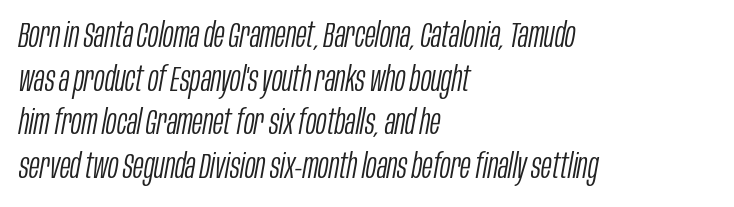
The image shows 35 px light, condensed type, italic (leaning right); set left-aligned, normal line spacing (1.25x), normal letter spacing, not underlined; low stroke contrast and a large x-height.
